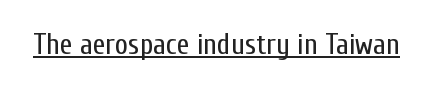
Q: Is the text bold? A: No.
Q: Is the text italic (slanted)? A: No, it is upright.
Q: Is the typeface a serif or a sans-serif typeface? A: Sans-serif.
Q: Is the text underlined? A: Yes.
Q: Is the spacing between letters normal or unusually wide? A: Normal.
Q: Width (condensed, normal, or wide)? A: Condensed.
Q: Stroke contrast? A: Low.
Q: x-height? A: Medium.
Q: Monospaced? A: No.
